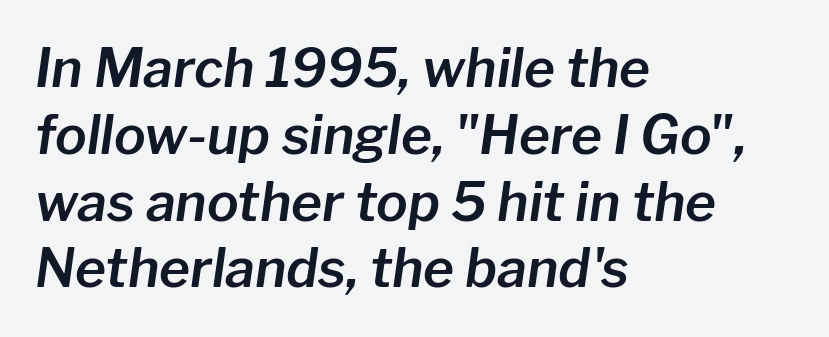
Italic: yes, the glyphs are oblique. This rendering leaves character spacing at its baseline value. This block has exactly the height ordinary leading produces. Each row of text sits above clean, open space.
